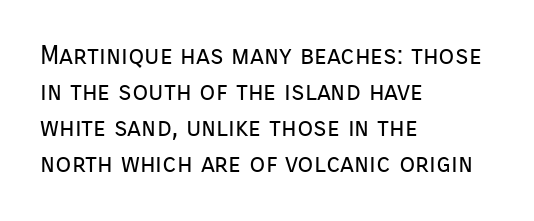
The image shows 26 px text type, upright; set left-aligned, normal line spacing (1.39x), normal letter spacing, not underlined.
